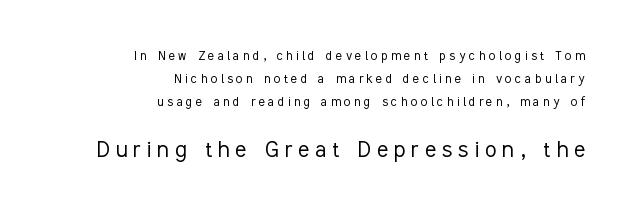
Q: Is the text bold? A: No.
Q: Is the text italic (slanted)? A: No, it is upright.
Q: Is the text underlined? A: No.
Q: How is the paragraph aligned? A: Right-aligned.
Q: Is the spacing between letters normal or unusually wide? A: Unusually wide.
Q: Is the spacing between lines tight, normal or loose? A: Normal.
Q: Which block of text is set in a larger size, the first (top) or the second (bottom)? A: The second (bottom) one.
